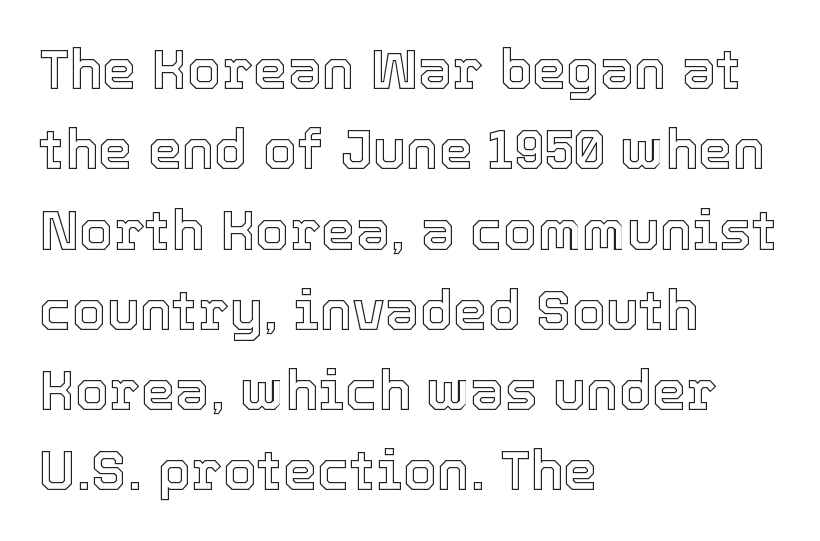
Honestly, the letter spacing is just normal — you wouldn't notice it. These lines were composed using upright roman letters. Reading down the column, the eye jumps a familiar distance to each next line. Descenders hang freely into open space. This sample is left-justified, so line endings fall wherever the words run out.
